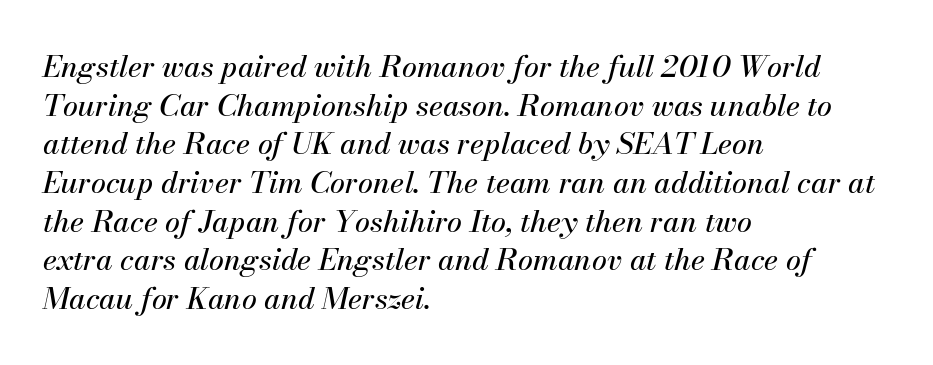
{"italic": "yes", "lean": "right", "slant_degrees": 13, "width": "normal", "stroke_contrast": "medium", "x_height": "small", "monospaced": "no", "underline": "no", "align": "left", "line_spacing": "normal", "line_spacing_ratio": 1.29, "letter_spacing": "normal", "letter_spacing_em": 0.0, "glyph_px": 30}
